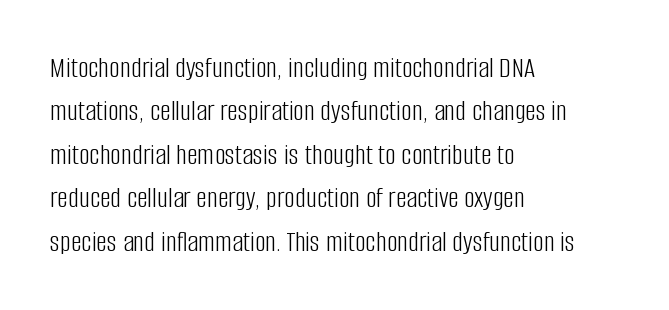
{"serif": "no", "italic": "no", "bold": "no", "weight": "light", "width": "condensed", "stroke_contrast": "low", "x_height": "large", "monospaced": "no", "underline": "no", "align": "left", "line_spacing": "normal", "line_spacing_ratio": 1.45, "letter_spacing": "normal", "letter_spacing_em": 0.0, "glyph_px": 30}
